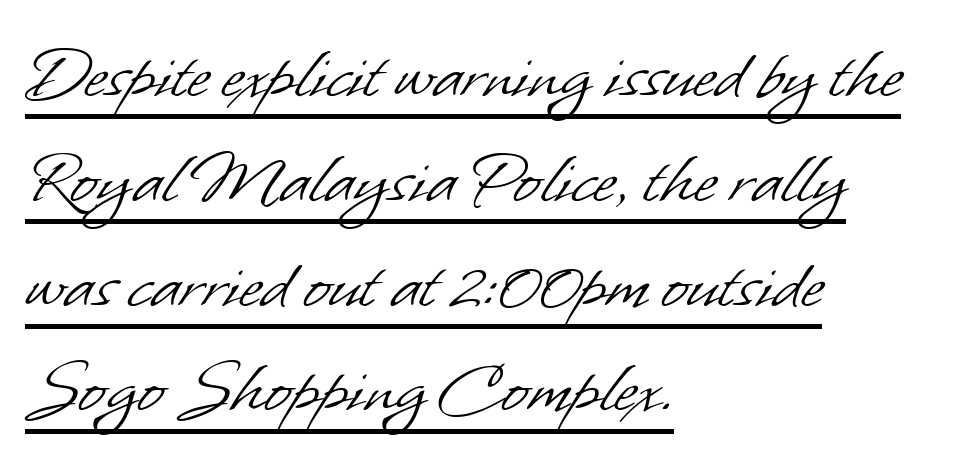
Regarding serifs, this sample does without them. The sample's only ornament is a line tracing under the words. Summary of weight: not heavy and not bold. Teacher's note: observe the even left margin — that is flush-left alignment. No extra tracking has been applied to these lines. Here the designer chose a conventional face with non-uniform glyph widths.
